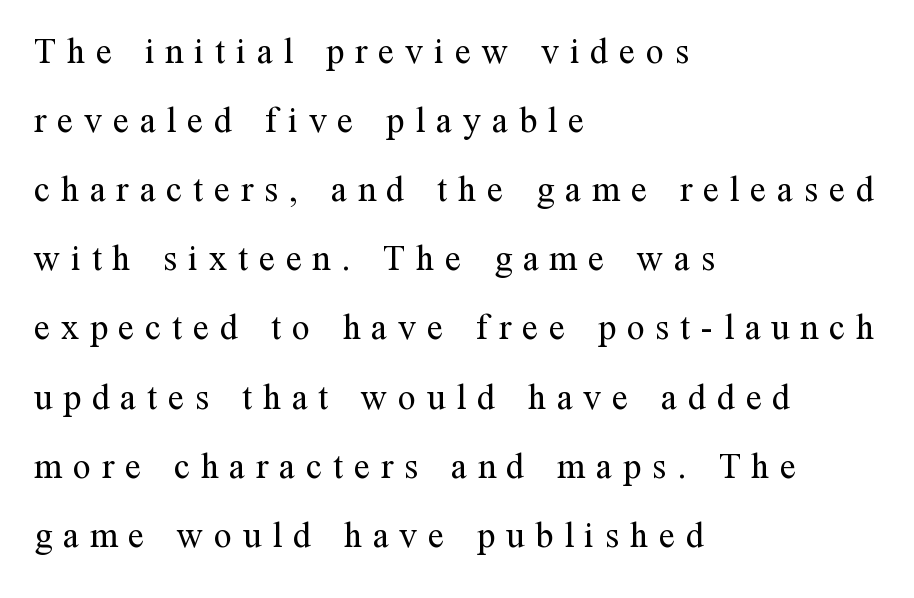
What stands out about the letter spacing? Its width — letters are far apart. If you drew a ruler down the left edge, every line would touch it. The characters are drawn with everyday or finer stroke widths. Examine the stroke ends and you'll spot serifs. No italicization has been applied; the sample stays upright.
